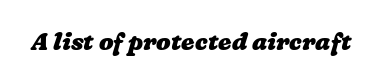
The image shows 24 px bold type; set normal letter spacing, not underlined.
